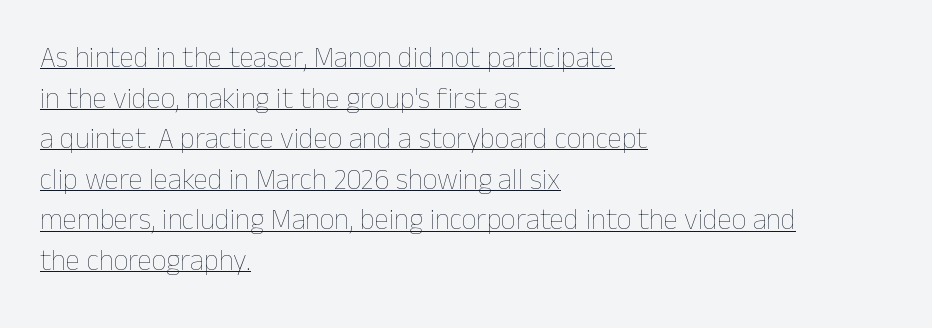
The image shows 29 px thin type, upright; set left-aligned, normal line spacing (1.4x), normal letter spacing, underlined; low stroke contrast and a medium x-height.
